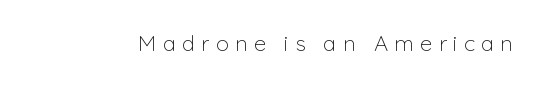
Short note: letters widely spaced. Does the lettering tilt? It doesn't — this is upright. The words here are not underlined. Weight: not bold — regular or lighter.
